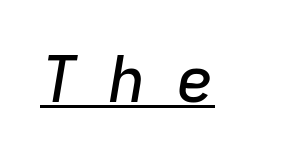
The lettering is marked with a stroke running underneath it. The axis of the letterforms is tilted away from vertical. A typesetter would call this monospace, since all characters share one set width. Spacing between characters has been opened up far beyond the box default.
